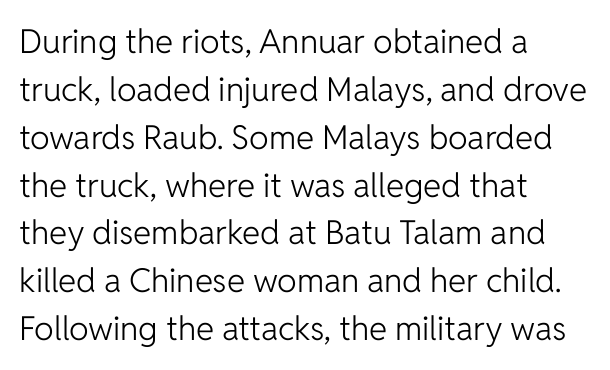
The image shows 33 px light sans-serif type, upright; set left-aligned, normal line spacing (1.45x), normal letter spacing, not underlined; low stroke contrast and a medium x-height.
